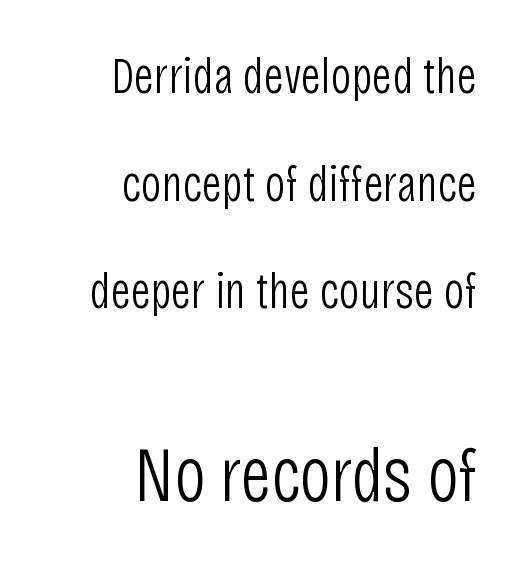
The image shows 77 px light, condensed sans-serif type, upright; set right-aligned, loose line spacing (2.11x), normal letter spacing, not underlined; the second (bottom) block is 1.51x larger; low stroke contrast and a large x-height.
